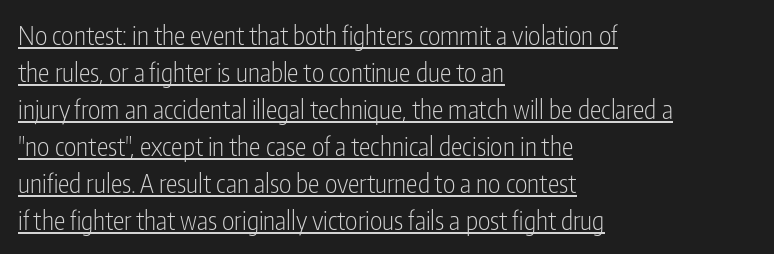
These lines were composed using upright roman letters. Check the space under the baseline: a stroke is drawn there. The line texture is even and compact thanks to regular tracking. In terms of leading, this rendering sits right in the middle. A classic flush-left, rag-right setting is used for this passage. These glyphs show unthickened strokes, regular width or finer.
